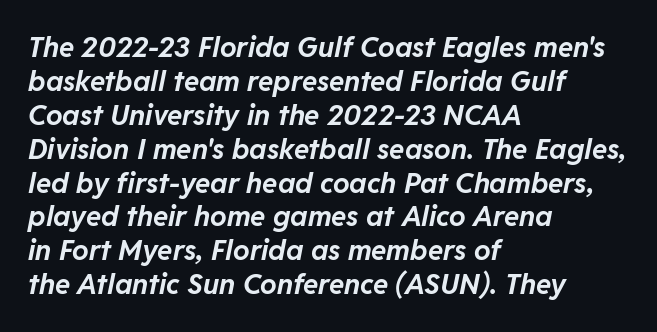
Q: Is the text bold? A: Yes.
Q: Is the text italic (slanted)? A: Yes, it leans right by about 11 degrees.
Q: Is the text underlined? A: No.
Q: How is the paragraph aligned? A: Left-aligned.
Q: Is the spacing between letters normal or unusually wide? A: Normal.
Q: Width (condensed, normal, or wide)? A: Normal.
Q: Stroke contrast? A: Low.
Q: x-height? A: Medium.
Q: Monospaced? A: No.
